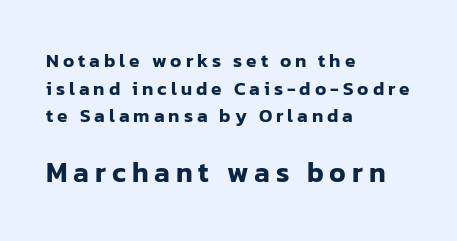
The image shows 28 px sans-serif type, upright; set left-aligned, normal line spacing (1.45x), unusually wide letter spacing (+0.21 em), not underlined; the second (bottom) block is 1.47x larger; low stroke contrast and a medium x-height.
